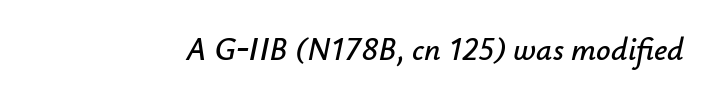
{"italic": "yes", "lean": "right", "slant_degrees": 12, "width": "normal", "stroke_contrast": "low", "x_height": "small", "monospaced": "no", "underline": "no", "letter_spacing": "normal", "letter_spacing_em": 0.0, "glyph_px": 32}
